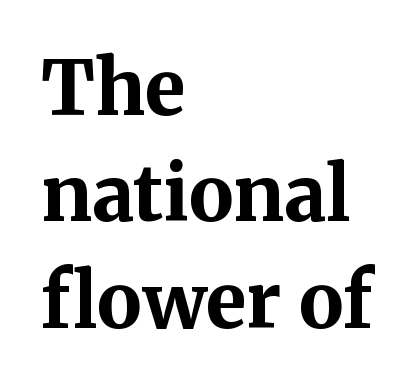
Anything drawn beneath the words? Only blank space. In terms of posture, this sample is upright. Horizontal bands of white between lines are of average thickness. You could call the tracking neutral — neither tight nor loose. This sample has the flowing, uneven cadence of proportional lettering. Little horizontal feet cap the strokes, marking this as serif type.
